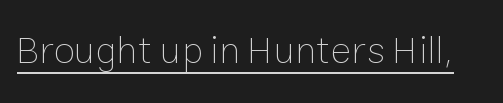
The image shows 39 px thin type, upright; set normal letter spacing, underlined; low stroke contrast and a medium x-height.
